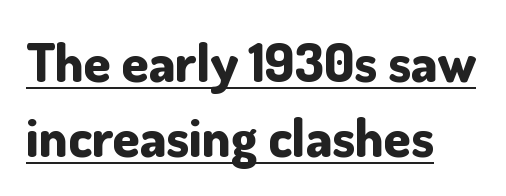
{"serif": "no", "italic": "no", "bold": "yes", "weight": "bold", "width": "normal", "stroke_contrast": "low", "x_height": "small", "monospaced": "no", "underline": "yes", "align": "left", "line_spacing": "normal", "line_spacing_ratio": 1.38, "letter_spacing": "normal", "letter_spacing_em": 0.0, "glyph_px": 54}
